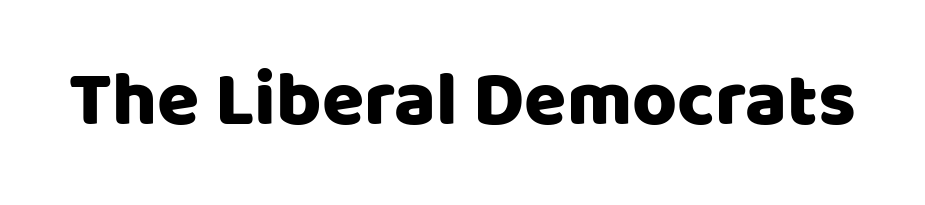
{"serif": "no", "italic": "no", "width": "normal", "stroke_contrast": "low", "x_height": "large", "monospaced": "no", "underline": "no", "letter_spacing": "normal", "letter_spacing_em": 0.0, "glyph_px": 77}
